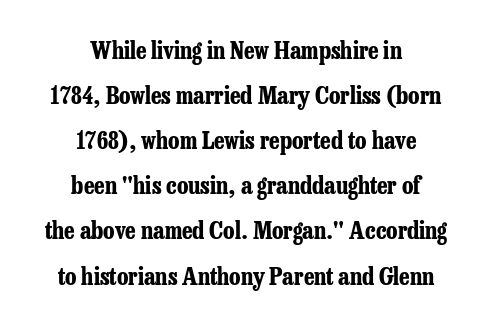
The image shows 24 px bold type, upright; set centered, line spacing 1.88x, normal letter spacing, not underlined.
